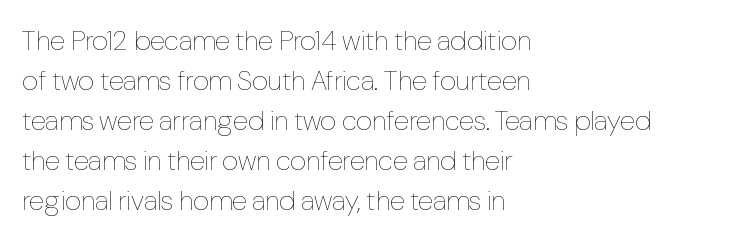
{"italic": "no", "bold": "no", "weight": "thin", "width": "condensed", "stroke_contrast": "low", "x_height": "medium", "monospaced": "no", "underline": "no", "align": "left", "line_spacing": "normal", "line_spacing_ratio": 1.43, "letter_spacing": "normal", "letter_spacing_em": 0.0, "glyph_px": 28}
